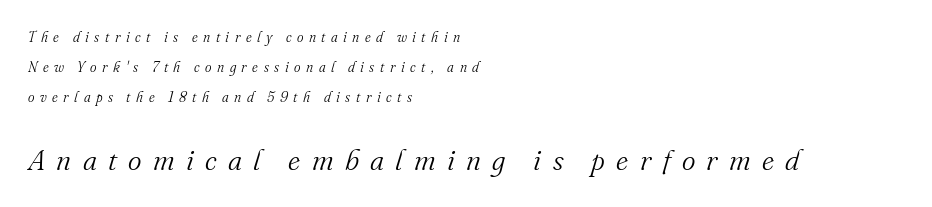
{"serif": "yes", "italic": "yes", "lean": "right", "slant_degrees": 16, "bold": "no", "weight": "light", "width": "normal", "stroke_contrast": "medium", "x_height": "small", "monospaced": "no", "underline": "no", "align": "left", "line_spacing": "loose", "line_spacing_ratio": 2.15, "letter_spacing": "wide", "letter_spacing_em": 0.39, "larger_block": "second", "size_ratio": 2.07, "glyph_px": 29}
